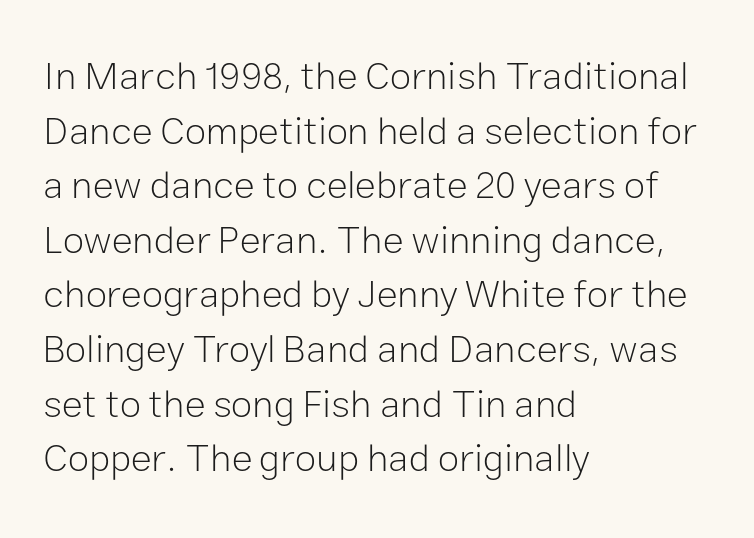
Q: Is the text bold? A: No.
Q: Is the text italic (slanted)? A: No, it is upright.
Q: Is the typeface a serif or a sans-serif typeface? A: Sans-serif.
Q: Is the text underlined? A: No.
Q: How is the paragraph aligned? A: Left-aligned.
Q: Is the spacing between letters normal or unusually wide? A: Normal.
Q: Is the spacing between lines tight, normal or loose? A: Normal.
Q: Width (condensed, normal, or wide)? A: Normal.
Q: Stroke contrast? A: Low.
Q: x-height? A: Medium.
Q: Monospaced? A: No.
